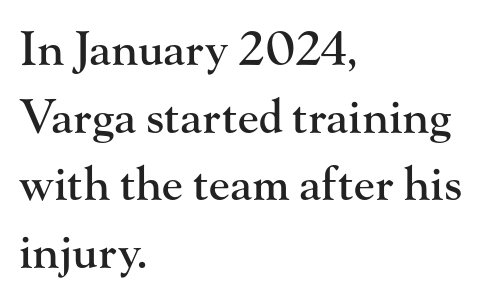
Proportional: the letters do not fall into vertical columns. Vertical spacing — default. Has an underline been added? It has not. All the whitespace from short lines collects on the right.
